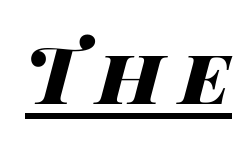
The image shows 79 px heavy, wide type, italic (leaning right); set unusually wide letter spacing (+0.21 em), underlined; high stroke contrast and a large x-height.
